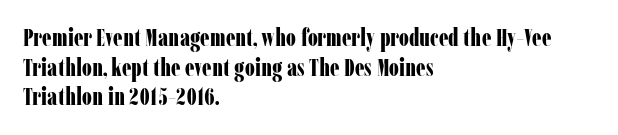
Nobody drew a line under any word here. The lettering stays uniformly vertical, giving the passage a roman look. Each word holds together tightly as a unit, with standard inter-letter gaps. A student would call this left alignment; a typographer would say flush left, rag right. Typographic density is high because the face is bold.
